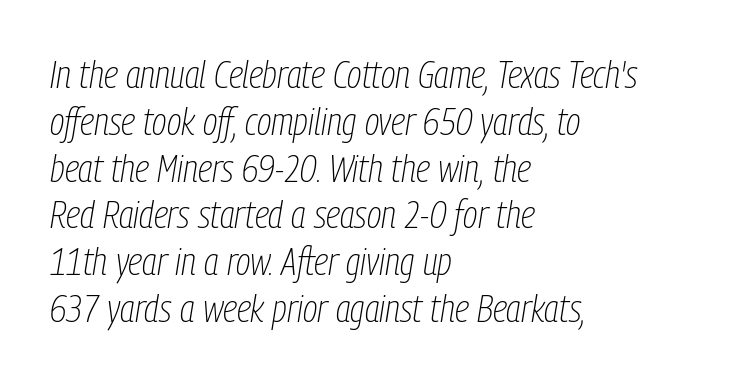
Stems here are at most as thick as an everyday book face. The setting favours the left margin, as ordinary paragraphs usually do. Slant detected: the letters are inclined. The space directly below the letters is spotless.
